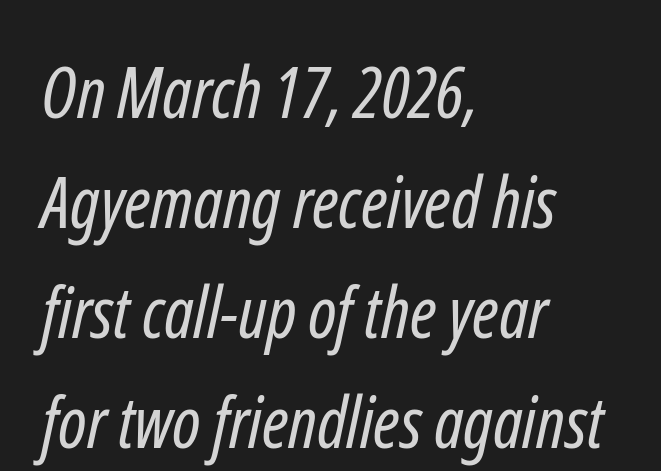
The tracking reads as untouched default to a designer's eye. A student would call this left alignment; a typographer would say flush left, rag right. Heft: none added — not bold. Whoever set this chose a conventional vertical rhythm.
